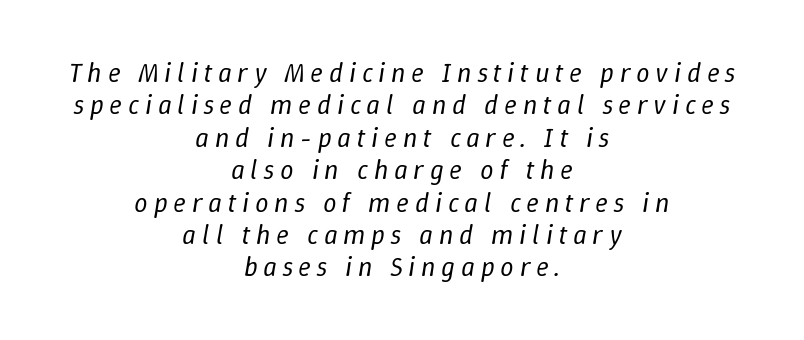
The image shows 27 px text type, italic (leaning right); set centered, line spacing 1.2x, unusually wide letter spacing (+0.21 em), not underlined.
